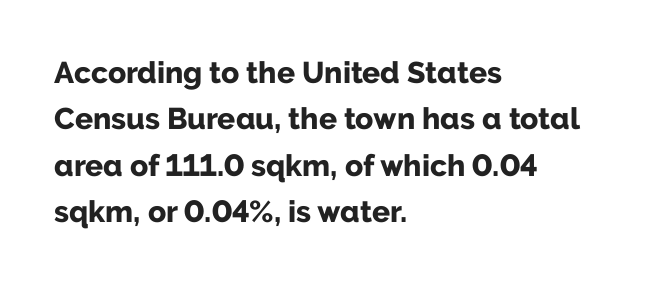
Q: Is the text bold? A: Yes.
Q: Is the text italic (slanted)? A: No, it is upright.
Q: Is the typeface a serif or a sans-serif typeface? A: Sans-serif.
Q: Is the text underlined? A: No.
Q: How is the paragraph aligned? A: Left-aligned.
Q: Is the spacing between letters normal or unusually wide? A: Normal.
Q: Is the spacing between lines tight, normal or loose? A: Normal.
Q: Width (condensed, normal, or wide)? A: Normal.
Q: Stroke contrast? A: Low.
Q: x-height? A: Medium.
Q: Monospaced? A: No.
